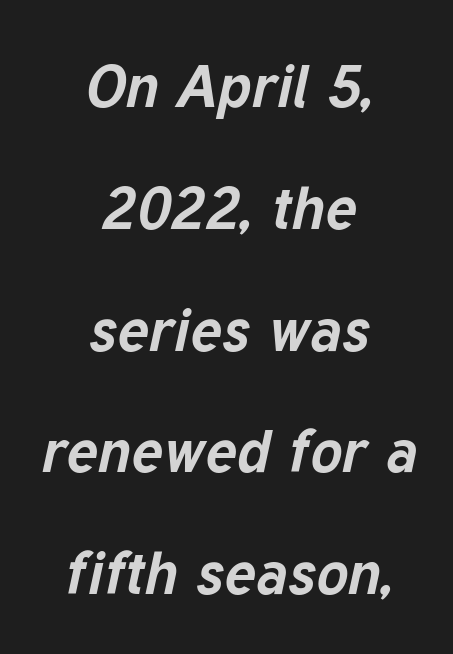
The image shows 60 px bold type, italic (leaning right); set centered, loose line spacing (2.03x), normal letter spacing, not underlined; low stroke contrast and a medium x-height.
